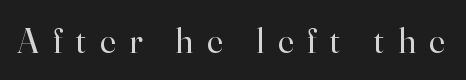
{"serif": "yes", "italic": "no", "bold": "no", "weight": "regular", "width": "normal", "stroke_contrast": "high", "x_height": "small", "monospaced": "no", "underline": "no", "letter_spacing": "wide", "letter_spacing_em": 0.38, "glyph_px": 36}
